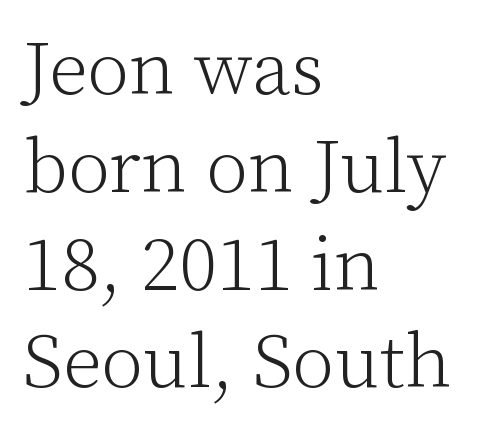
Q: Is the text bold? A: No.
Q: Is the text italic (slanted)? A: No, it is upright.
Q: Is the typeface a serif or a sans-serif typeface? A: Serif.
Q: Is the text underlined? A: No.
Q: How is the paragraph aligned? A: Left-aligned.
Q: Is the spacing between letters normal or unusually wide? A: Normal.
Q: Is the spacing between lines tight, normal or loose? A: Normal.
Q: Width (condensed, normal, or wide)? A: Normal.
Q: Stroke contrast? A: Low.
Q: x-height? A: Medium.
Q: Monospaced? A: No.
